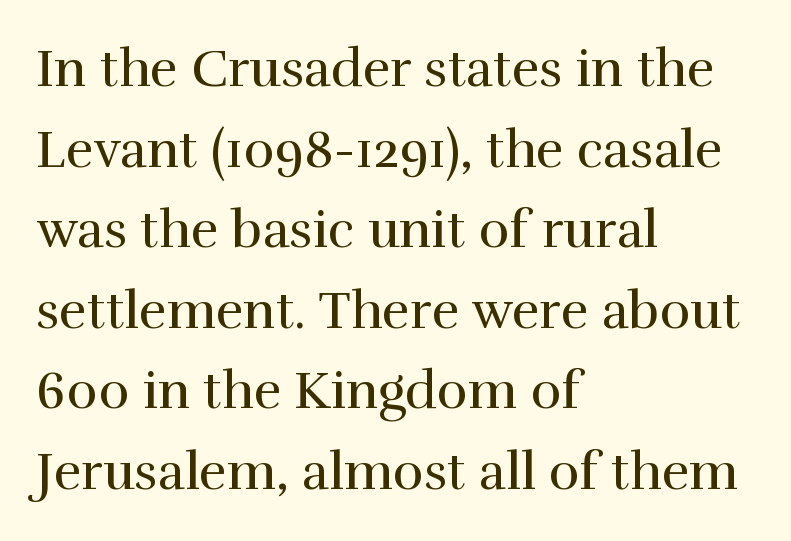
The image shows 52 px regular-weight serif type, upright; set left-aligned, normal line spacing (1.55x), normal letter spacing, not underlined; high stroke contrast and a medium x-height.
